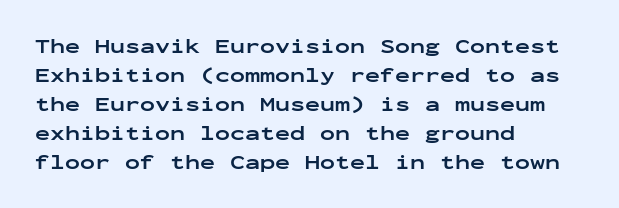
Q: Is the text bold? A: Yes.
Q: Is the text italic (slanted)? A: No, it is upright.
Q: Is the text underlined? A: No.
Q: How is the paragraph aligned? A: Left-aligned.
Q: Is the spacing between letters normal or unusually wide? A: Normal.
Q: Is the spacing between lines tight, normal or loose? A: Normal.
